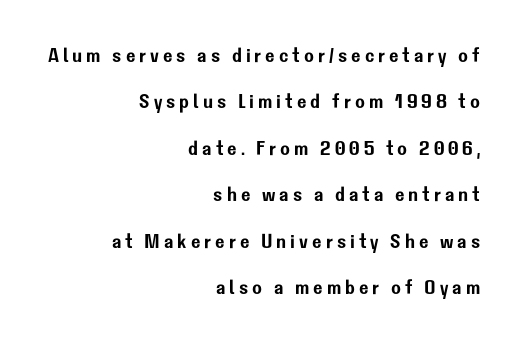
Decoration check: the copy has no underline. These lines stand farther apart than default settings would place them. The tracking jumps out immediately: characters are airy and widely separated. When letters stand straight like this, we call the style roman or upright. The passage is arranged like a letterhead date or caption credit — flush right.
